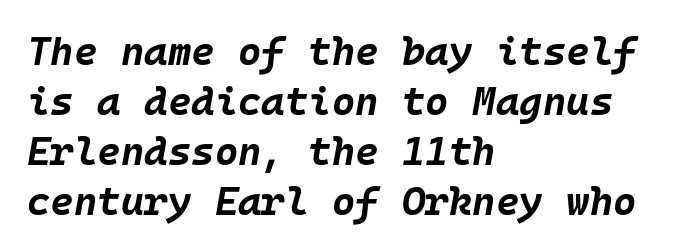
Note the uniform advance width — an 'i' takes as much space as an 'm'. Type without underlining. Compared with a centered layout, this one pins lines to the left instead. Successive baselines arrive at the customary interval. These lines were composed using italics.
